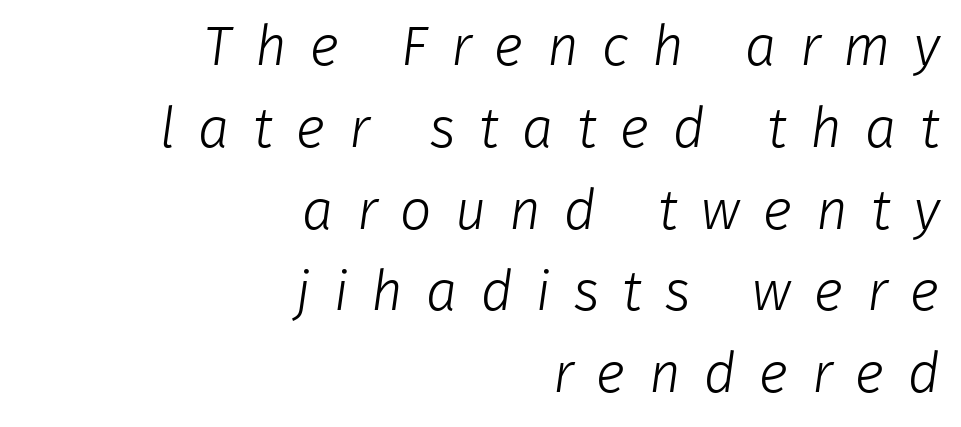
{"serif": "no", "bold": "no", "weight": "light", "width": "normal", "stroke_contrast": "low", "x_height": "medium", "monospaced": "no", "underline": "no", "align": "right", "line_spacing": "normal", "line_spacing_ratio": 1.46, "letter_spacing": "wide", "letter_spacing_em": 0.41, "glyph_px": 56}
